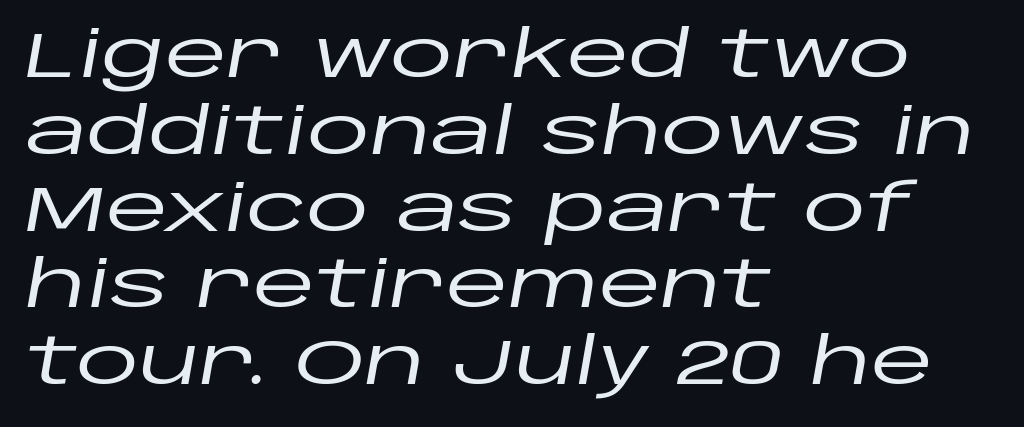
Q: Is the text italic (slanted)? A: Yes, it leans right by about 10 degrees.
Q: Is the text underlined? A: No.
Q: How is the paragraph aligned? A: Left-aligned.
Q: Is the spacing between letters normal or unusually wide? A: Normal.
Q: Width (condensed, normal, or wide)? A: Wide.
Q: Stroke contrast? A: Low.
Q: x-height? A: Large.
Q: Monospaced? A: No.
